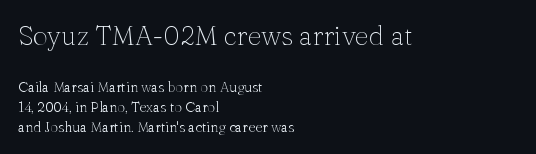
The image shows 27 px text type, upright; set left-aligned, normal line spacing (1.42x), normal letter spacing, not underlined; the first (top) block is 1.93x larger.
